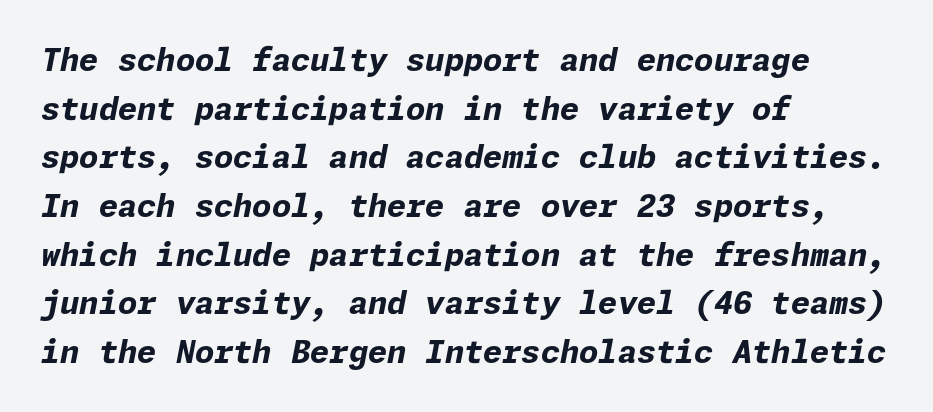
{"italic": "yes", "lean": "right", "slant_degrees": 11, "bold": "yes", "weight": "bold", "width": "normal", "stroke_contrast": "low", "x_height": "medium", "underline": "no", "align": "left", "line_spacing": "normal", "line_spacing_ratio": 1.57, "letter_spacing": "normal", "letter_spacing_em": 0.0, "glyph_px": 31}
